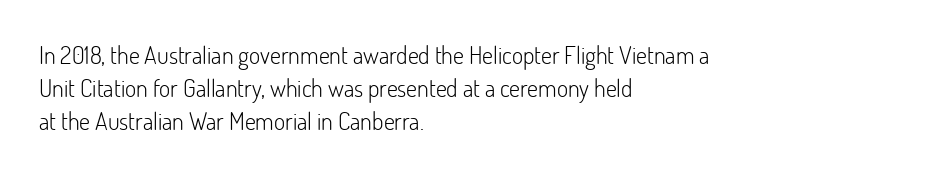
Q: Is the text bold? A: No.
Q: Is the text italic (slanted)? A: No, it is upright.
Q: Is the text underlined? A: No.
Q: How is the paragraph aligned? A: Left-aligned.
Q: Is the spacing between letters normal or unusually wide? A: Normal.
Q: Is the spacing between lines tight, normal or loose? A: Normal.
